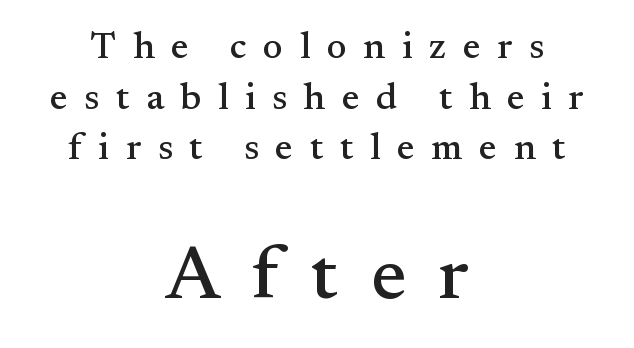
The image shows 75 px serif type, upright; set centered, normal line spacing (1.33x), unusually wide letter spacing (+0.43 em), not underlined; the second (bottom) block is 1.97x larger; medium stroke contrast and a small x-height.
